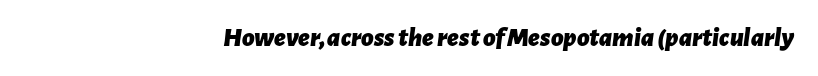
Q: Is the text bold? A: Yes.
Q: Is the text italic (slanted)? A: Yes, it leans right by about 7 degrees.
Q: Is the text underlined? A: No.
Q: How is the paragraph aligned? A: Right-aligned.
Q: Is the spacing between letters normal or unusually wide? A: Normal.
